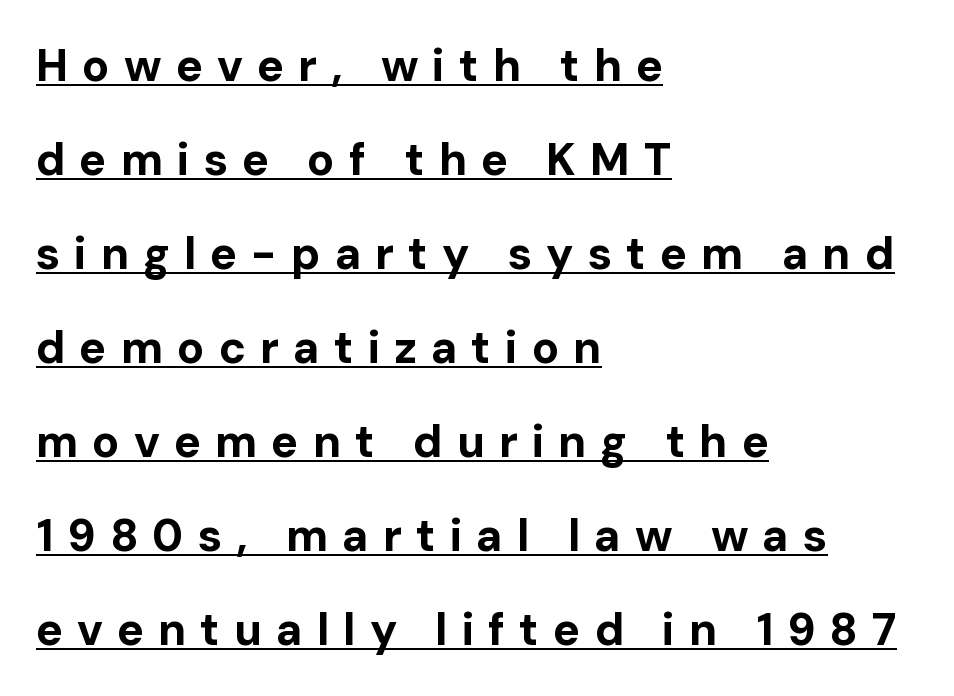
{"serif": "no", "italic": "no", "bold": "yes", "weight": "bold", "width": "normal", "stroke_contrast": "low", "x_height": "medium", "monospaced": "no", "underline": "yes", "align": "left", "line_spacing": "loose", "line_spacing_ratio": 2.09, "letter_spacing": "wide", "letter_spacing_em": 0.31, "glyph_px": 45}
